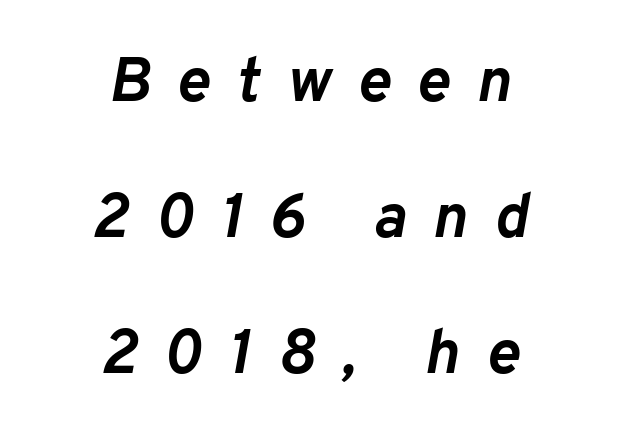
{"italic": "yes", "lean": "right", "slant_degrees": 10, "bold": "yes", "weight": "semibold", "width": "normal", "stroke_contrast": "low", "x_height": "medium", "monospaced": "no", "underline": "no", "align": "center", "line_spacing": "loose", "line_spacing_ratio": 2.16, "letter_spacing": "wide", "letter_spacing_em": 0.42, "glyph_px": 63}
